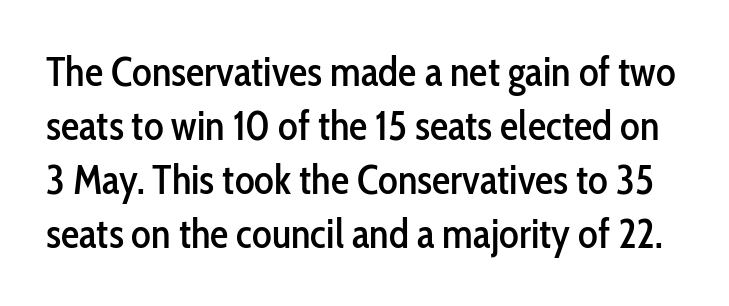
{"serif": "no", "italic": "no", "width": "condensed", "stroke_contrast": "low", "x_height": "medium", "monospaced": "no", "underline": "no", "line_spacing": "normal", "line_spacing_ratio": 1.32, "letter_spacing": "normal", "letter_spacing_em": 0.0, "glyph_px": 41}
